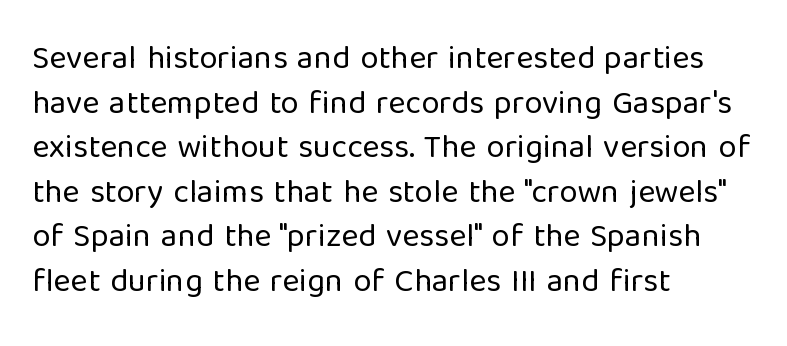
Vertically, the passage feels balanced, rows spaced as you'd expect. The strip under each line holds only bare page. Here the designer chose a conventional face with non-uniform glyph widths. Compared with typical body copy, the letter spacing here is the same. This sample uses a sans-serif face. A quiet, ordinary-to-light weight characterises the typeface.
